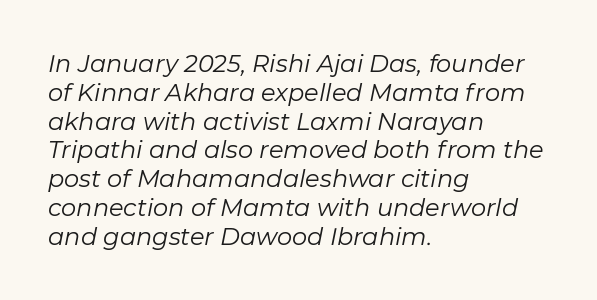
{"italic": "yes", "lean": "right", "slant_degrees": 11, "bold": "no", "underline": "no", "align": "left", "line_spacing_ratio": 1.2, "letter_spacing": "normal", "letter_spacing_em": 0.0, "glyph_px": 24}
